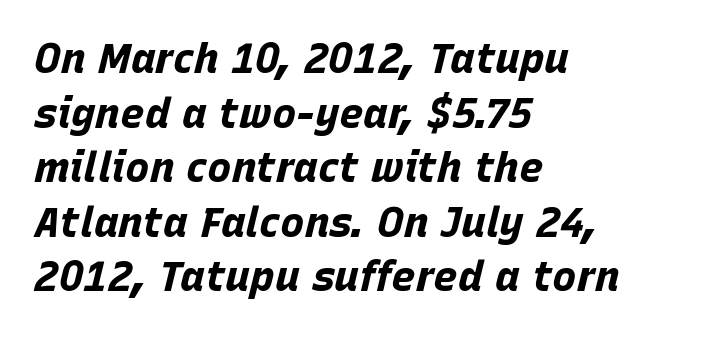
{"italic": "yes", "lean": "right", "slant_degrees": 15, "bold": "yes", "weight": "bold", "width": "normal", "stroke_contrast": "low", "x_height": "large", "monospaced": "no", "underline": "no", "align": "left", "line_spacing": "normal", "line_spacing_ratio": 1.33, "letter_spacing": "normal", "letter_spacing_em": 0.0, "glyph_px": 41}
